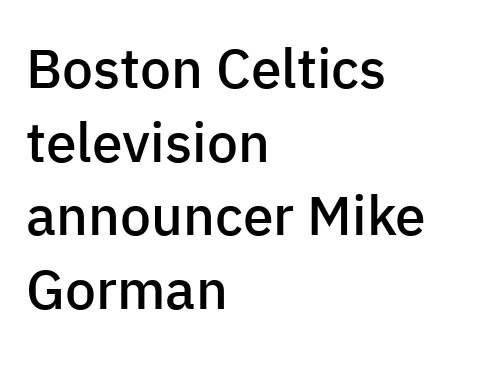
Regarding serifs, this sample does without them. Compared with typical paragraphs, the rows here are spaced about the same. Inter-character spacing is left at the font's built-in metrics. Where is the straight margin? On the left. Is this a fixed-width face? No — the glyphs have proportional, varying widths. Just letters on the line, the space beneath them empty.
